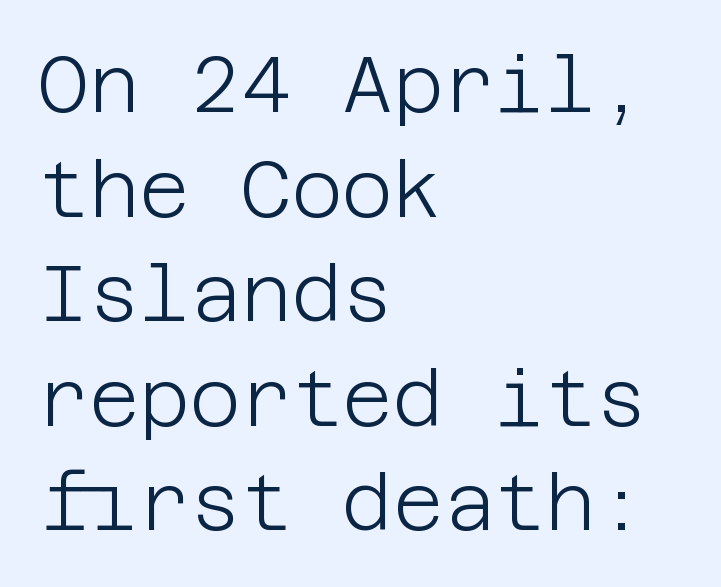
{"serif": "no", "italic": "no", "bold": "no", "weight": "light", "width": "normal", "stroke_contrast": "low", "x_height": "large", "underline": "no", "align": "left", "line_spacing": "normal", "line_spacing_ratio": 1.34, "letter_spacing": "normal", "letter_spacing_em": 0.0, "glyph_px": 78}
